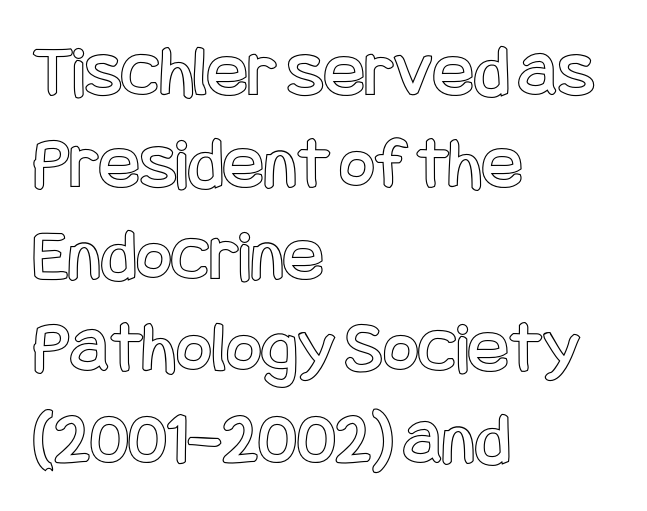
Decoration check: the copy has no underline. These lines stack with their left ends in a neat column. Spacing between characters is what you'd get straight out of the box. The letters stand upright; this is a roman face.
